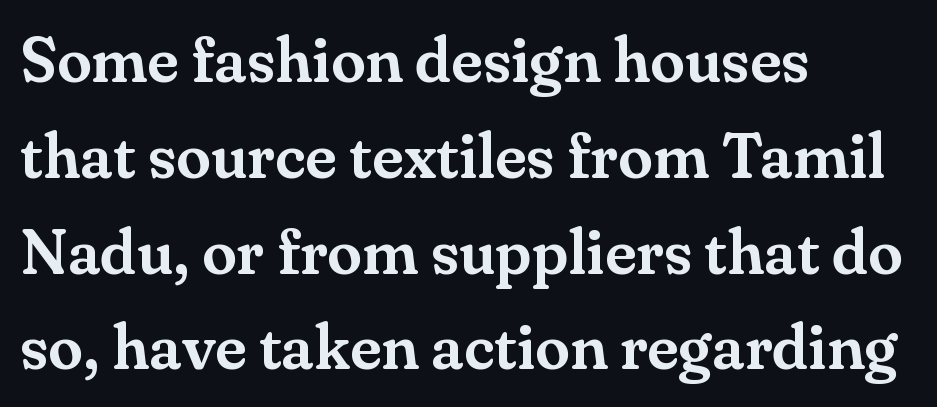
The passage is arranged the way most books set body copy — flush left. Quick note: interline space is typical. Descenders are the only things crossing below the line. The font's upright variant was chosen for this text. Nothing unusual about the tracking: characters are spaced as the font intends. Each letter keeps its own natural width here, so spacing adapts to shape.
